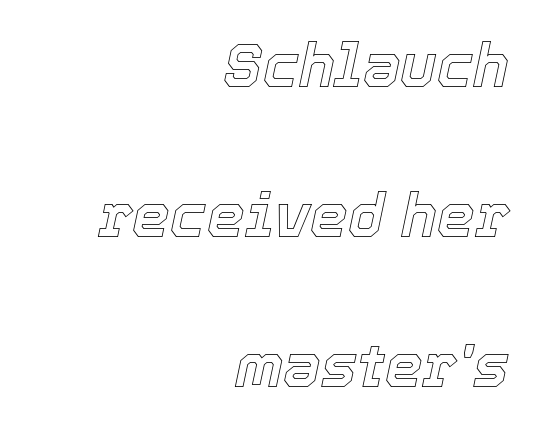
The image shows 60 px text type, italic (leaning right); set right-aligned, loose line spacing (2.5x), normal letter spacing, not underlined; a medium x-height.
